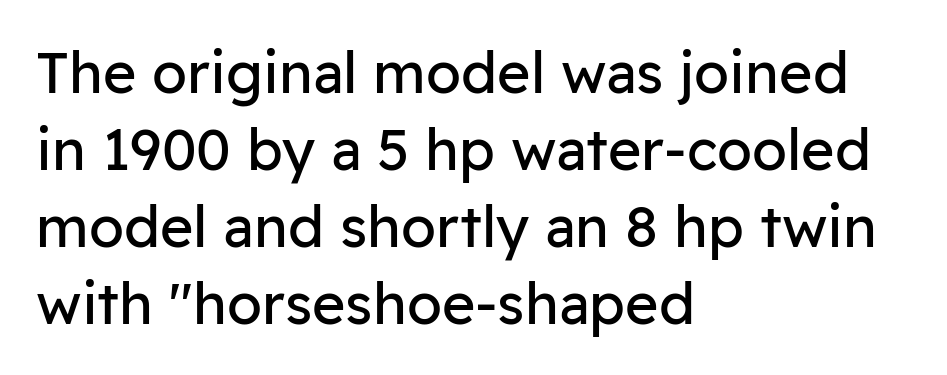
The image shows 57 px regular-weight sans-serif type, upright; set left-aligned, normal line spacing (1.35x), normal letter spacing, not underlined; low stroke contrast and a medium x-height.
